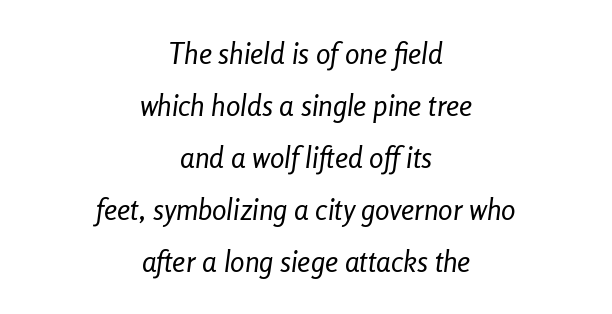
The image shows 29 px regular-weight, condensed type, italic (leaning right); set centered, line spacing 1.79x, normal letter spacing, not underlined; low stroke contrast and a medium x-height.
